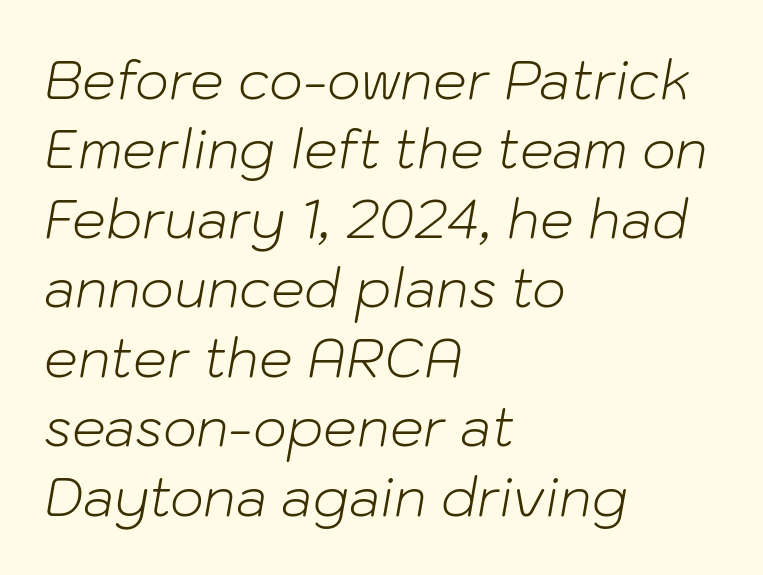
Does the leading feel generous? No, just average. Is this a fixed-width face? No — the glyphs have proportional, varying widths. The words here are not underlined. Honestly, the letter spacing is just normal — you wouldn't notice it. The face used here has a pronounced slope to its letters.
